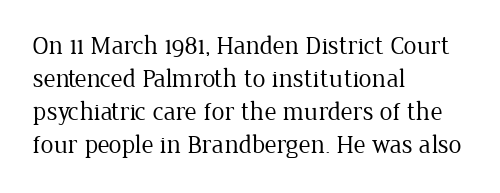
When letters stand straight like this, we call the style roman or upright. These lines sit exactly where default settings would place them. Students, note that the glyphs here touch the page at normal intervals. The passage shown is not bold in any degree. In CSS terms this would be text-align: left. Underlining? Definitely not there.
